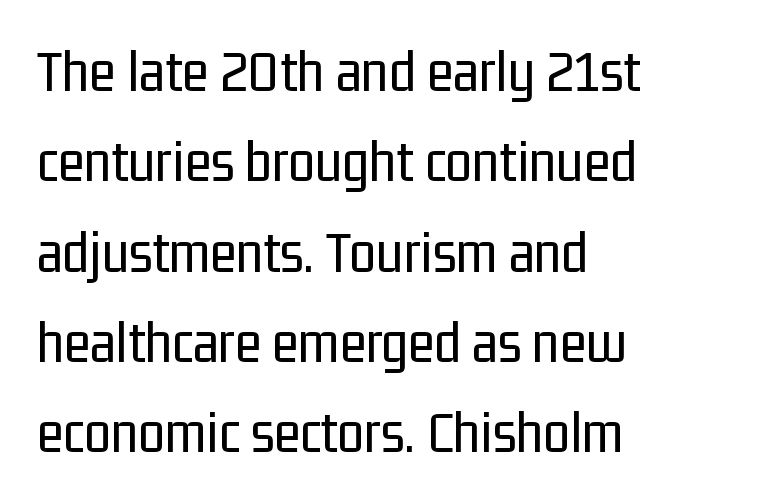
Horizontal alignment here is leftward, the default for most running prose. Between one letter and the next there's only the usual sliver of space. Underlining? Definitely not there. The cut favours lightness, reaching ordinary text weight at its darkest. Look at the bottom of the vertical strokes: they stop flat, with no serifs.
